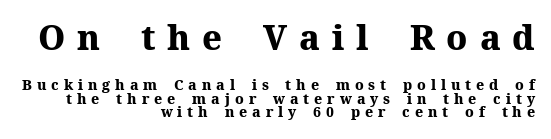
Q: Is the text bold? A: Yes.
Q: Is the text italic (slanted)? A: No, it is upright.
Q: Is the typeface a serif or a sans-serif typeface? A: Serif.
Q: Is the text underlined? A: No.
Q: How is the paragraph aligned? A: Right-aligned.
Q: Is the spacing between letters normal or unusually wide? A: Unusually wide.
Q: Is the spacing between lines tight, normal or loose? A: Tight.
Q: Which block of text is set in a larger size, the first (top) or the second (bottom)? A: The first (top) one.
Q: Width (condensed, normal, or wide)? A: Normal.
Q: Stroke contrast? A: Medium.
Q: x-height? A: Medium.
Q: Monospaced? A: No.
